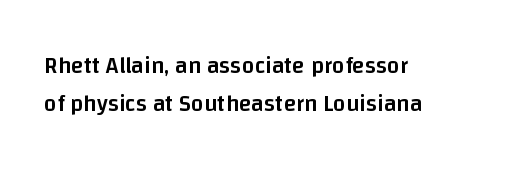
{"italic": "no", "bold": "semi", "underline": "no", "align": "left", "line_spacing": "normal", "line_spacing_ratio": 1.66, "letter_spacing": "normal", "letter_spacing_em": 0.0, "glyph_px": 23}
